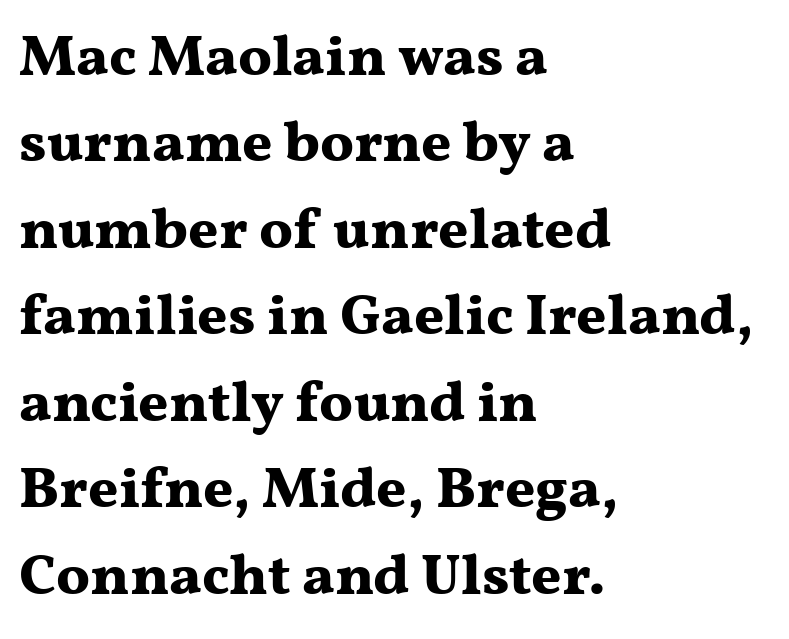
The lines sit at an ordinary, default distance from one another. I'd call this a serif setting — the letters wear small feet. Is there any slant? The stems are plumb. The letters sit at their default tracking, neither squeezed nor spread.
